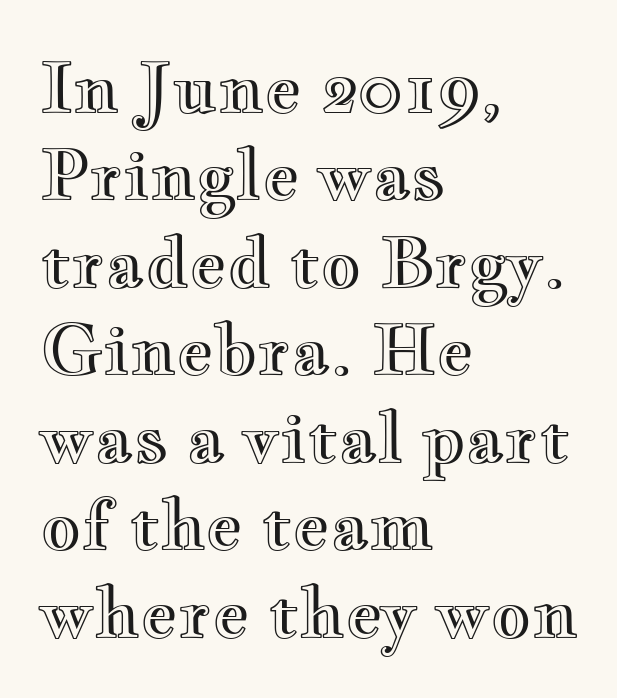
Q: Is the text italic (slanted)? A: No, it is upright.
Q: Is the text underlined? A: No.
Q: How is the paragraph aligned? A: Left-aligned.
Q: Is the spacing between letters normal or unusually wide? A: Normal.
Q: Is the spacing between lines tight, normal or loose? A: Normal.
Q: Width (condensed, normal, or wide)? A: Wide.
Q: x-height? A: Small.
Q: Monospaced? A: No.
